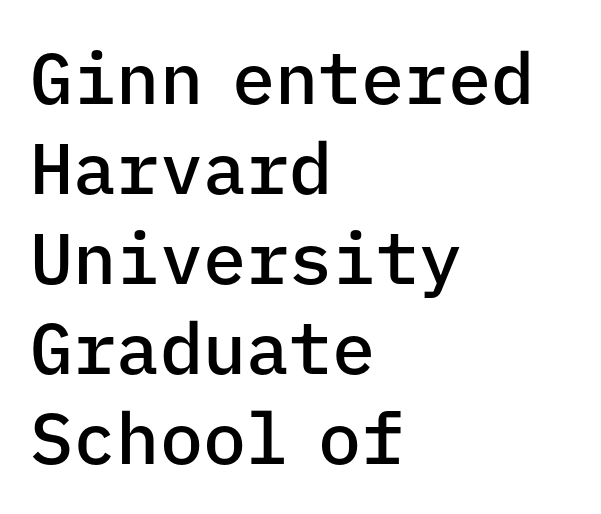
Q: Is the text bold? A: Semi-bold.
Q: Is the text italic (slanted)? A: No, it is upright.
Q: Is the typeface a serif or a sans-serif typeface? A: Sans-serif.
Q: Is the text underlined? A: No.
Q: How is the paragraph aligned? A: Left-aligned.
Q: Is the spacing between letters normal or unusually wide? A: Normal.
Q: Is the spacing between lines tight, normal or loose? A: Normal.
Q: Width (condensed, normal, or wide)? A: Normal.
Q: Stroke contrast? A: Low.
Q: x-height? A: Medium.
Q: Monospaced? A: Yes.
